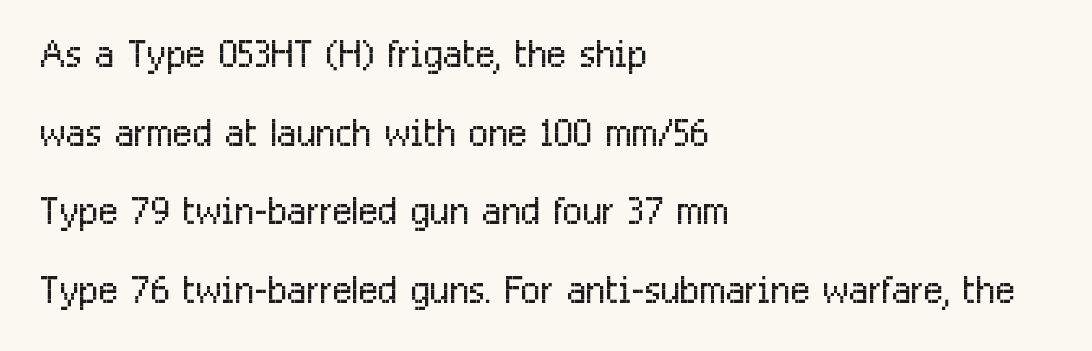
{"serif": "no", "italic": "no", "bold": "no", "weight": "light", "width": "condensed", "stroke_contrast": "low", "x_height": "medium", "monospaced": "no", "underline": "no", "align": "left", "line_spacing": "normal", "line_spacing_ratio": 1.51, "letter_spacing": "normal", "letter_spacing_em": 0.0, "glyph_px": 52}
